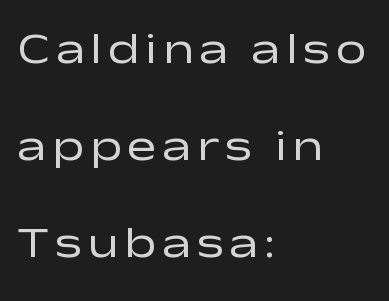
The typography opts for an upright posture over an oblique one. Counters stay open thanks to moderate or lighter strokes. This sample uses a sans-serif face. Beneath every word, the page is bare.
